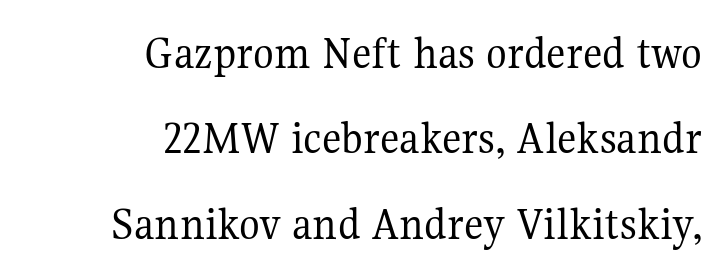
{"serif": "yes", "italic": "no", "bold": "no", "weight": "regular", "width": "normal", "stroke_contrast": "medium", "x_height": "medium", "monospaced": "no", "underline": "no", "align": "right", "line_spacing_ratio": 1.78, "letter_spacing": "normal", "letter_spacing_em": 0.0, "glyph_px": 48}
